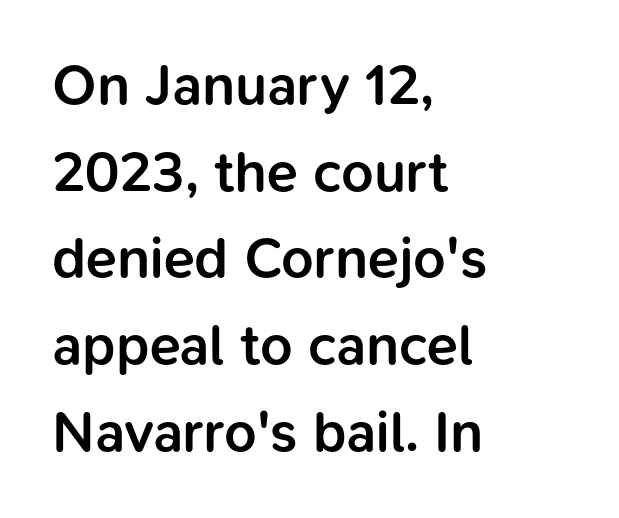
The image shows 57 px semibold sans-serif type, upright; set left-aligned, normal line spacing (1.52x), normal letter spacing, not underlined; low stroke contrast and a medium x-height.
